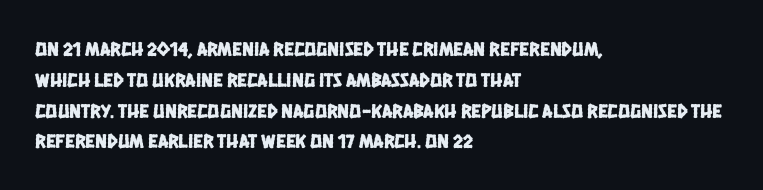
The rendering uses a moderate line-height, typical for paragraphs. The rendering keeps characters at their native spacing. Teacher's note: observe the even left margin — that is flush-left alignment. The string is rendered with underlining switched off.
